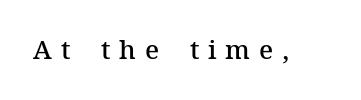
Q: Is the text bold? A: Semi-bold.
Q: Is the text italic (slanted)? A: No, it is upright.
Q: Is the text underlined? A: No.
Q: Is the spacing between letters normal or unusually wide? A: Unusually wide.
